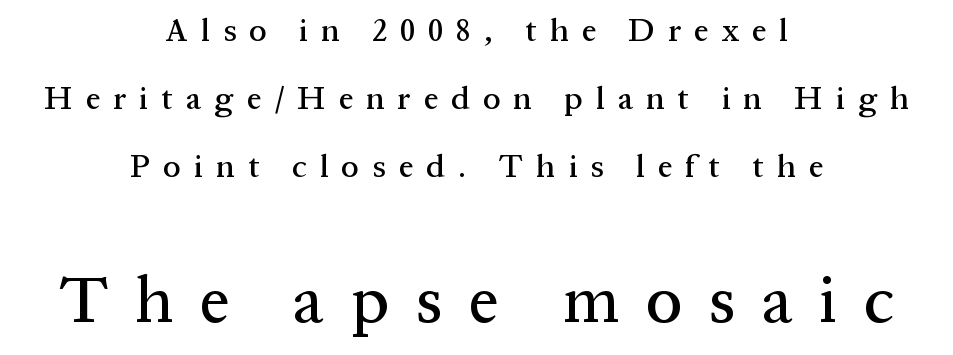
Quick note: not italic, upright. Which of the two is more prominent by size? The second, at the bottom. You could not count columns in this text — the font is proportionally spaced. Both edges are ragged and mirror each other, which tells us the setting is centered. Unmarked baselines from the first word to the last.
